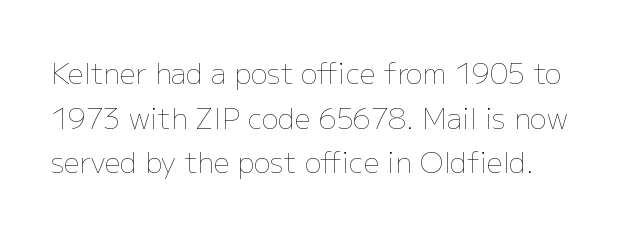
{"italic": "no", "bold": "no", "weight": "thin", "width": "normal", "stroke_contrast": "low", "x_height": "medium", "monospaced": "no", "underline": "no", "align": "left", "line_spacing": "normal", "line_spacing_ratio": 1.59, "letter_spacing": "normal", "letter_spacing_em": 0.0, "glyph_px": 28}
